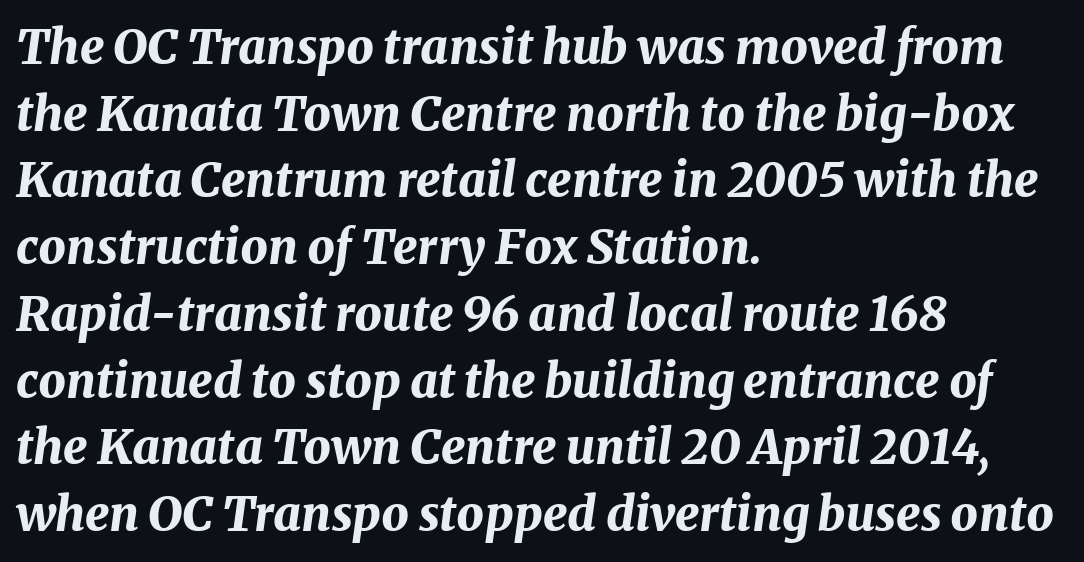
The letters advance in unequal steps, a hallmark of proportional type. These lines carry a lot of weight — the face is fully bold. The block of text has a typical density, with ordinary space between rows. Bare-footed words on every line. Inter-character spacing is left at the font's built-in metrics. Italic? Definitely — the glyphs are oblique.
